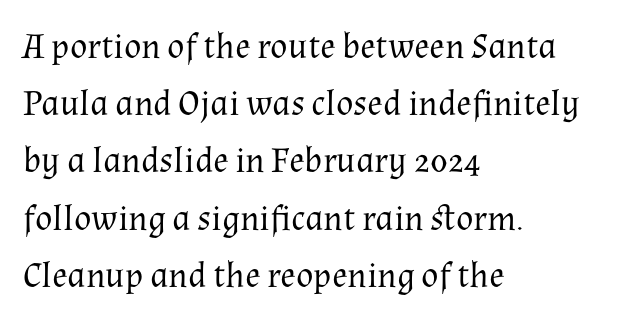
{"serif": "yes", "italic": "no", "bold": "no", "weight": "regular", "width": "normal", "stroke_contrast": "medium", "x_height": "medium", "monospaced": "no", "underline": "no", "align": "left", "line_spacing": "normal", "line_spacing_ratio": 1.59, "letter_spacing": "normal", "letter_spacing_em": 0.0, "glyph_px": 36}
